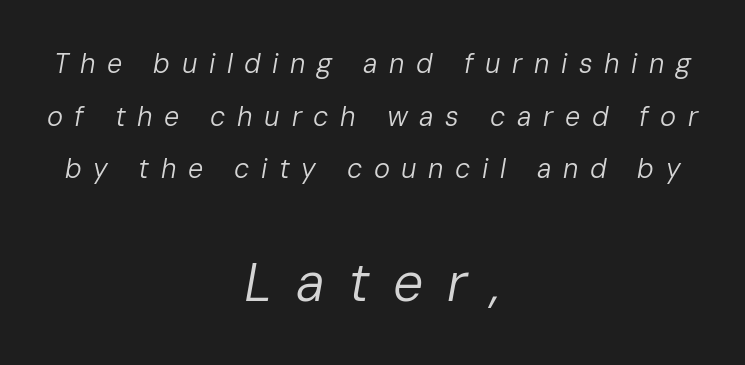
The image shows 54 px regular-weight type, italic (leaning right); set centered, loose line spacing (1.95x), unusually wide letter spacing (+0.43 em), not underlined; the second (bottom) block is 2.0x larger; low stroke contrast and a medium x-height.
